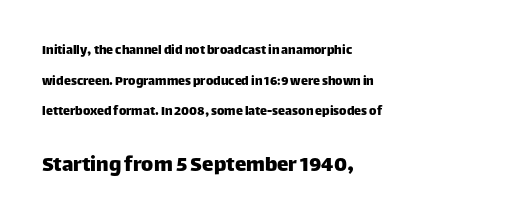
Q: Is the text italic (slanted)? A: No, it is upright.
Q: Is the text underlined? A: No.
Q: How is the paragraph aligned? A: Left-aligned.
Q: Is the spacing between letters normal or unusually wide? A: Normal.
Q: Is the spacing between lines tight, normal or loose? A: Loose.
Q: Which block of text is set in a larger size, the first (top) or the second (bottom)? A: The second (bottom) one.
